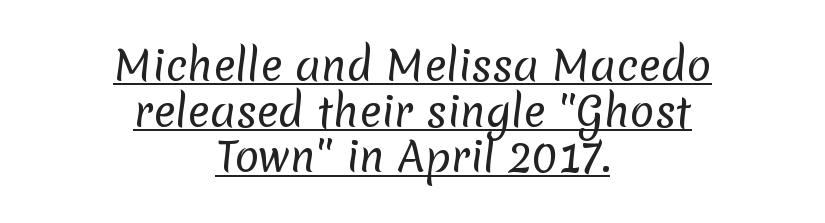
{"serif": "no", "bold": "no", "weight": "regular", "width": "normal", "stroke_contrast": "low", "x_height": "medium", "monospaced": "no", "underline": "yes", "align": "center", "line_spacing": "tight", "line_spacing_ratio": 1.11, "letter_spacing": "normal", "letter_spacing_em": 0.0, "glyph_px": 41}
